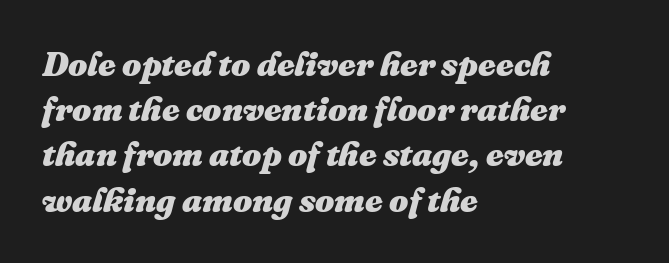
Q: Is the text bold? A: Yes.
Q: Is the text italic (slanted)? A: Yes, it leans right by about 16 degrees.
Q: Is the text underlined? A: No.
Q: How is the paragraph aligned? A: Left-aligned.
Q: Is the spacing between letters normal or unusually wide? A: Normal.
Q: Is the spacing between lines tight, normal or loose? A: Normal.
Q: Width (condensed, normal, or wide)? A: Normal.
Q: Stroke contrast? A: Medium.
Q: x-height? A: Medium.
Q: Monospaced? A: No.
